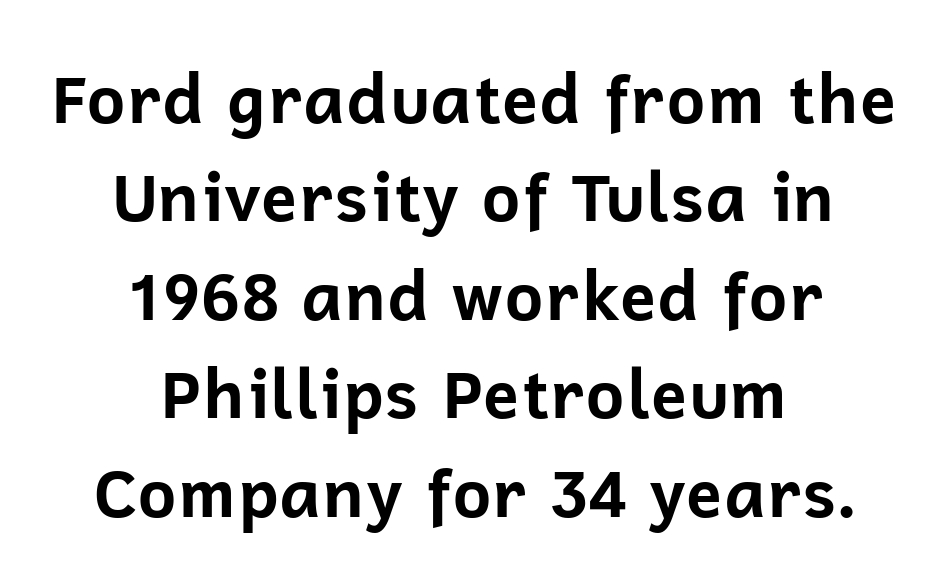
Tall strokes in this sample are plumb rather than angled. In terms of letterform style, serifs are entirely absent. Each new line begins a customary step beneath the previous one. The space beneath each line is pristine and unruled.
